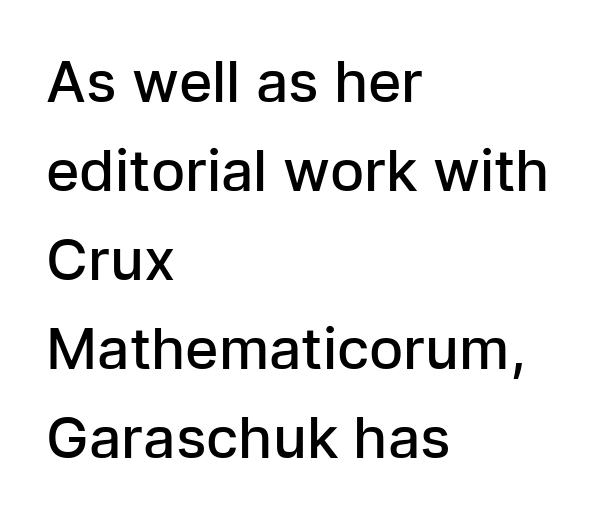
The image shows 57 px semibold sans-serif type, upright; set left-aligned, normal line spacing (1.56x), normal letter spacing, not underlined; low stroke contrast and a medium x-height.
